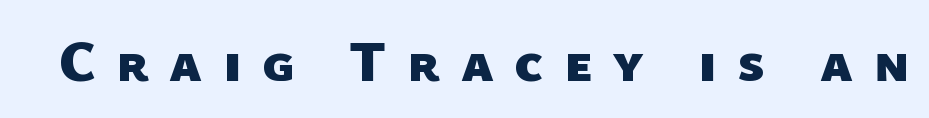
The image shows 57 px heavy sans-serif type; set unusually wide letter spacing (+0.36 em), not underlined; low stroke contrast and a medium x-height.
